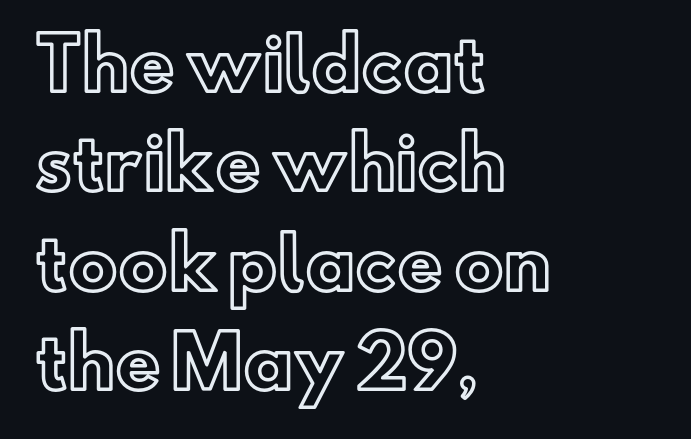
{"italic": "no", "width": "normal", "x_height": "small", "monospaced": "no", "underline": "no", "align": "left", "line_spacing": "normal", "line_spacing_ratio": 1.42, "letter_spacing": "normal", "letter_spacing_em": 0.0, "glyph_px": 70}
